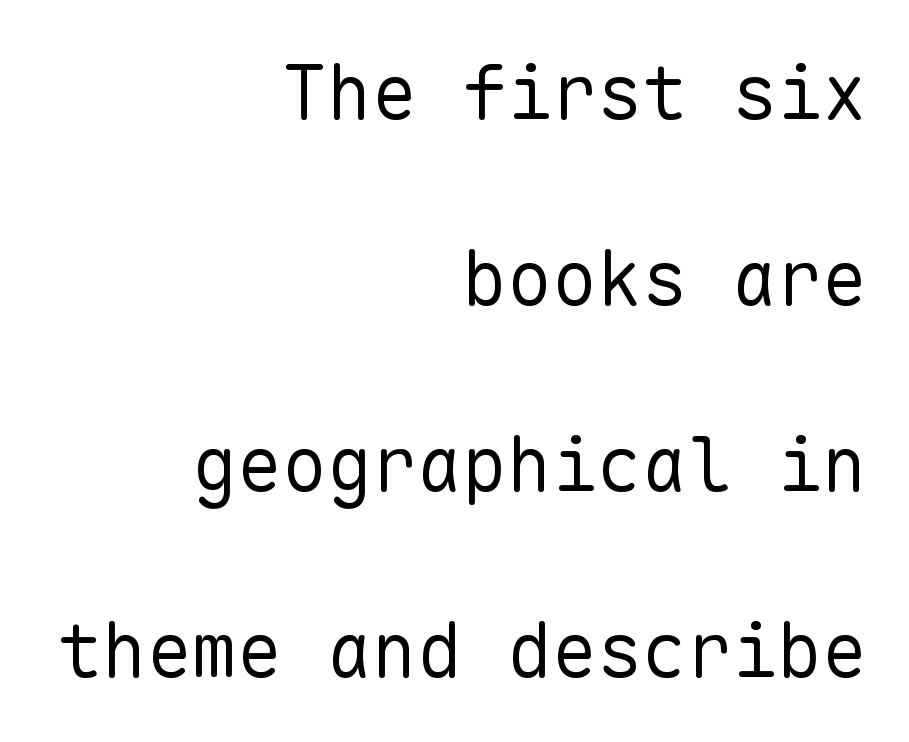
A sans-serif font was chosen for this passage. When letters stand straight like this, we call the style roman or upright. A clean baseline with only descenders dipping below it. Is the type heavy? It reads as light-to-regular instead.
